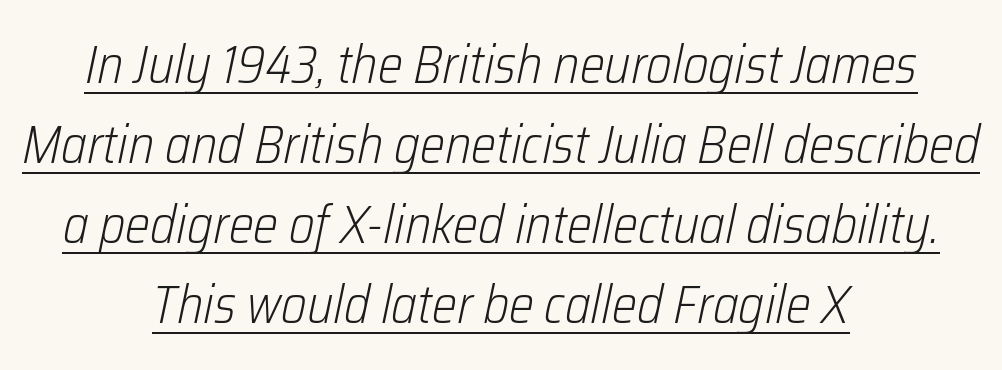
The image shows 53 px light, condensed type, italic (leaning right); set centered, normal line spacing (1.51x), normal letter spacing, underlined; low stroke contrast and a medium x-height.
